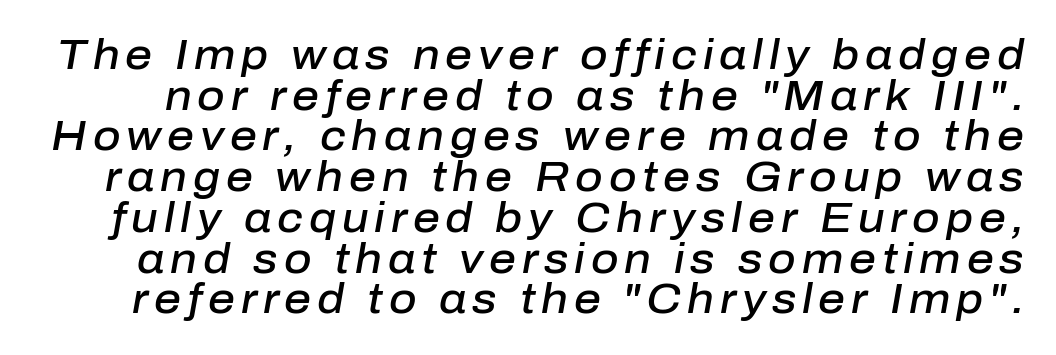
{"italic": "yes", "lean": "right", "slant_degrees": 10, "bold": "semi", "weight": "semibold", "width": "normal", "stroke_contrast": "low", "x_height": "medium", "monospaced": "no", "underline": "no", "line_spacing": "tight", "line_spacing_ratio": 0.97, "glyph_px": 42}
